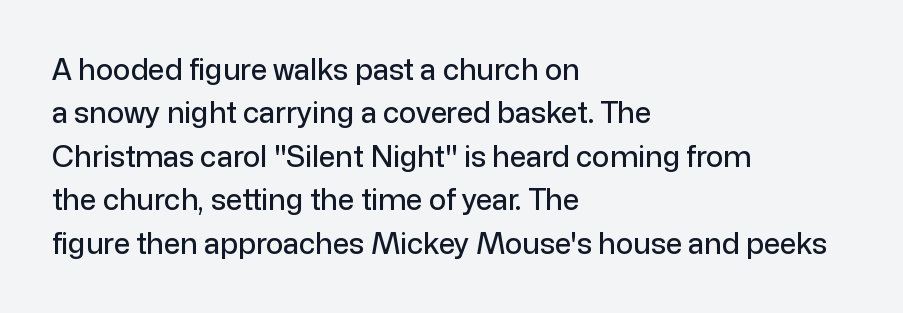
Successive baselines arrive at the customary interval. Characters follow at the spacing the type designer built in. The space directly below the letters is spotless. I'd call this a sans setting — the letters go barefoot. Each line starts at the same left margin while the right side varies. Posture: straight, roman, zero tilt.
